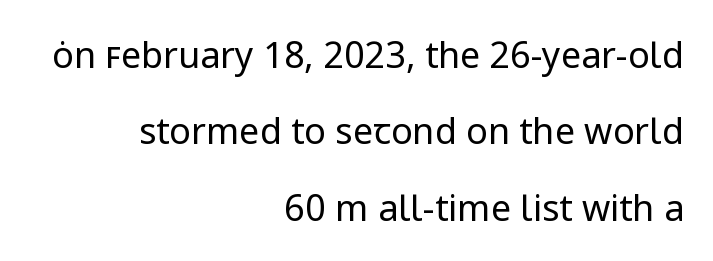
{"serif": "no", "italic": "no", "bold": "no", "weight": "regular", "width": "normal", "stroke_contrast": "low", "x_height": "medium", "monospaced": "no", "underline": "no", "align": "right", "line_spacing": "loose", "line_spacing_ratio": 2.12, "letter_spacing": "normal", "letter_spacing_em": 0.0, "glyph_px": 36}
